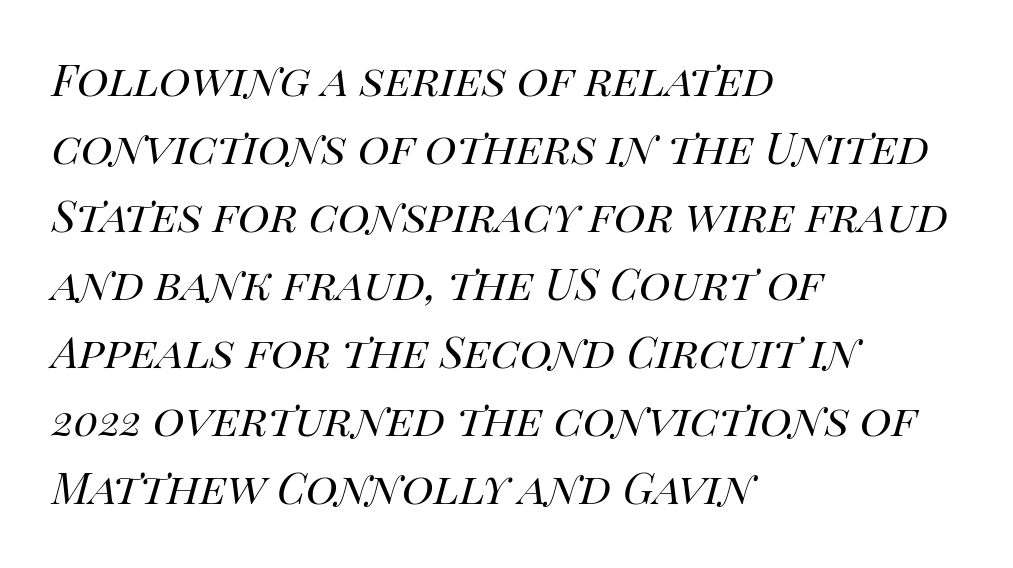
The letters advance in unequal steps, a hallmark of proportional type. Descenders hang freely into open space. The weight tops out at a normal text grade. Short and long lines alike share a common starting point at left.
